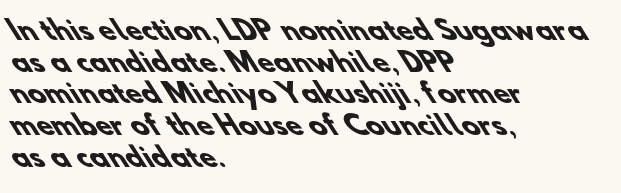
Spacing between characters is what you'd get straight out of the box. The compositor pushed each line to the left boundary. Compared with an ordinary text face, these strokes are far heavier — a full bold. Beneath every word, the page is bare.
